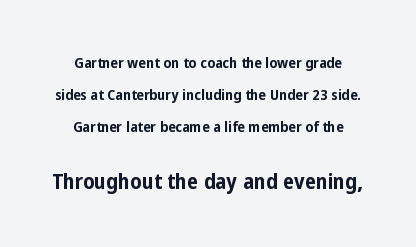
The image shows 22 px bold type, upright; set loose line spacing (2.14x), normal letter spacing, not underlined; the second (bottom) block is 1.47x larger.
